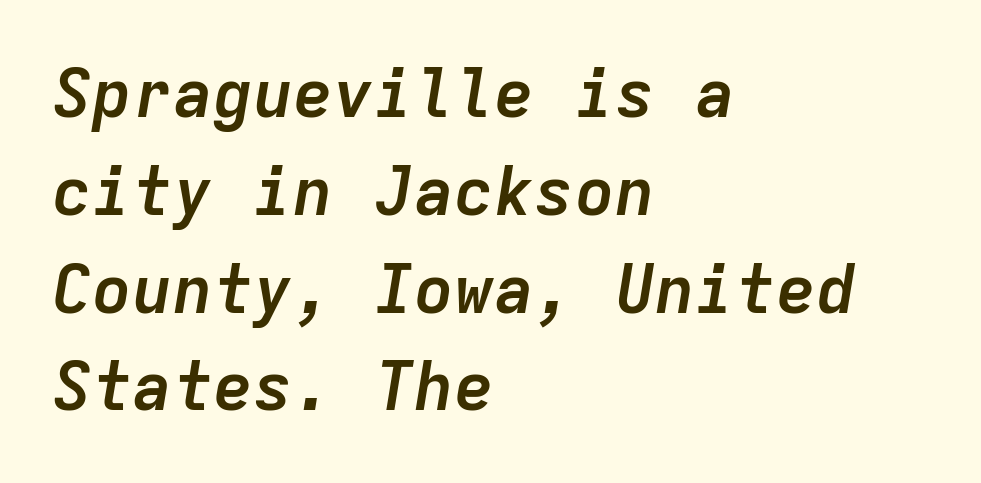
{"italic": "yes", "lean": "right", "slant_degrees": 9, "bold": "yes", "weight": "semibold", "width": "normal", "stroke_contrast": "low", "x_height": "medium", "monospaced": "yes", "underline": "no", "align": "left", "line_spacing": "normal", "line_spacing_ratio": 1.46, "letter_spacing": "normal", "letter_spacing_em": 0.0, "glyph_px": 67}
